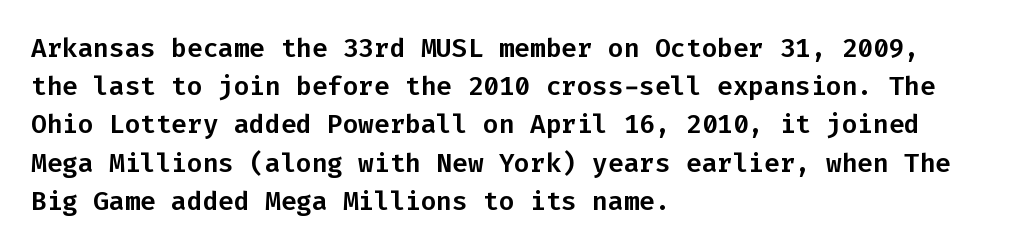
The image shows 26 px text type, upright; set left-aligned, normal line spacing (1.47x), normal letter spacing, not underlined.
